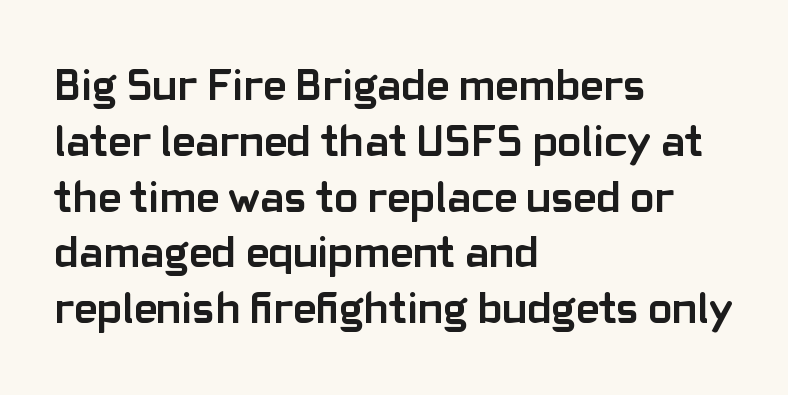
Does the weight exceed regular? Yes, all the way to bold. Layout note: lines flush left. Each row of text sits above clean, open space. Does the lettering tilt? It doesn't — this is upright. Looks like regular typesetting: each glyph gets only the width it needs.
